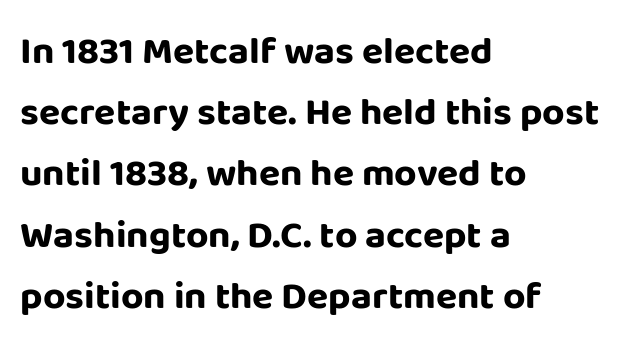
The image shows 39 px bold sans-serif type, upright; set left-aligned, normal line spacing (1.57x), normal letter spacing, not underlined; low stroke contrast and a large x-height.
